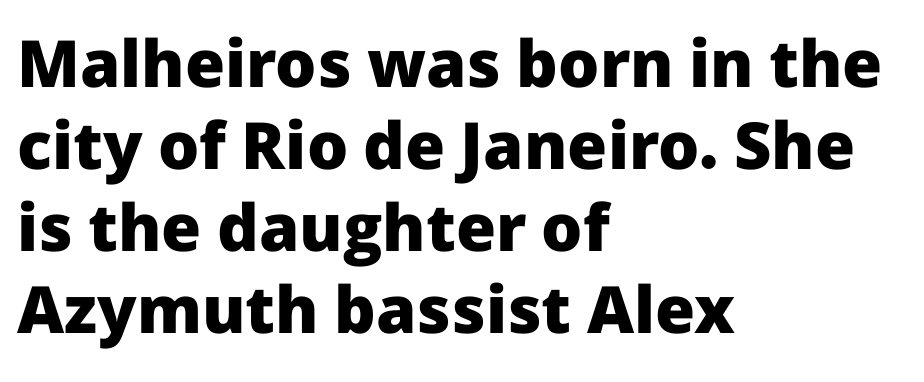
The space directly below the letters is spotless. Regular leading. Note: no serifs on the glyphs. The font is running at its bold setting. Left-aligned paragraph, ragged on the right. Designer's note — italics off, roman on.
